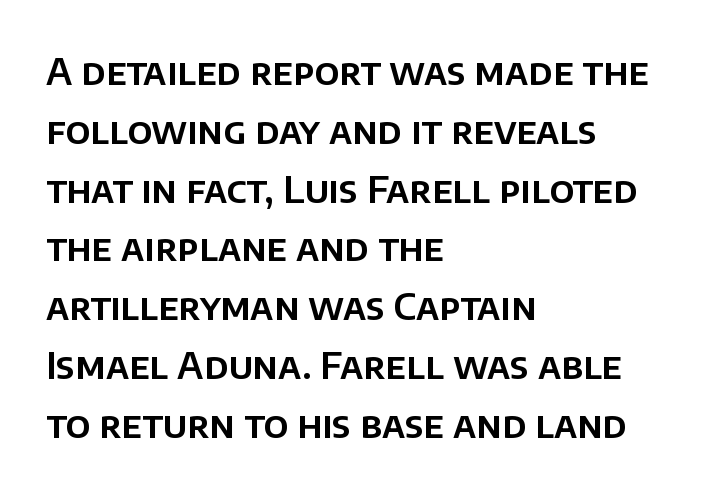
{"serif": "no", "italic": "no", "width": "normal", "stroke_contrast": "low", "x_height": "large", "monospaced": "no", "underline": "no", "align": "left", "line_spacing": "normal", "line_spacing_ratio": 1.59, "letter_spacing": "normal", "letter_spacing_em": 0.0, "glyph_px": 37}
